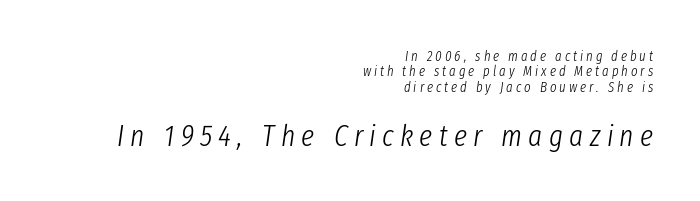
{"italic": "yes", "lean": "right", "slant_degrees": 8, "bold": "no", "weight": "light", "width": "condensed", "stroke_contrast": "low", "x_height": "medium", "monospaced": "no", "underline": "no", "align": "right", "line_spacing": "tight", "line_spacing_ratio": 1.09, "letter_spacing": "wide", "letter_spacing_em": 0.21, "larger_block": "second", "size_ratio": 2.14, "glyph_px": 30}
